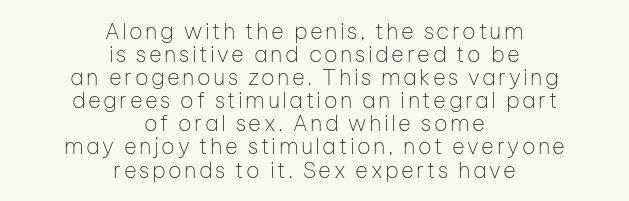
The image shows 22 px text type, upright; set centered, tight line spacing (1.05x), not underlined.
